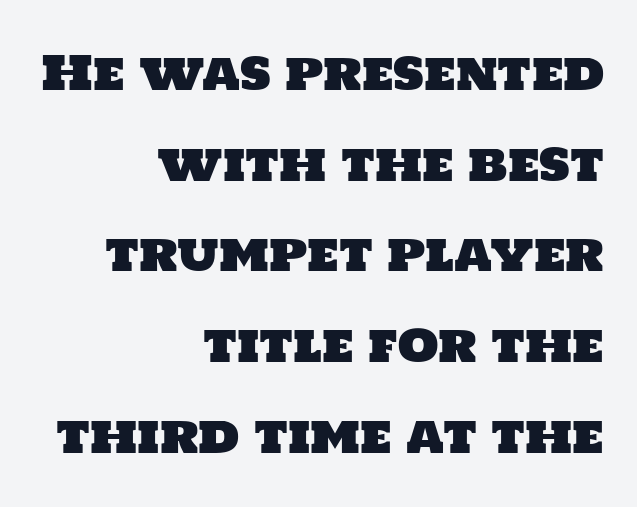
{"serif": "no", "width": "normal", "stroke_contrast": "low", "x_height": "large", "monospaced": "no", "underline": "no", "align": "right", "line_spacing": "loose", "line_spacing_ratio": 1.93, "letter_spacing": "normal", "letter_spacing_em": 0.0, "glyph_px": 47}
